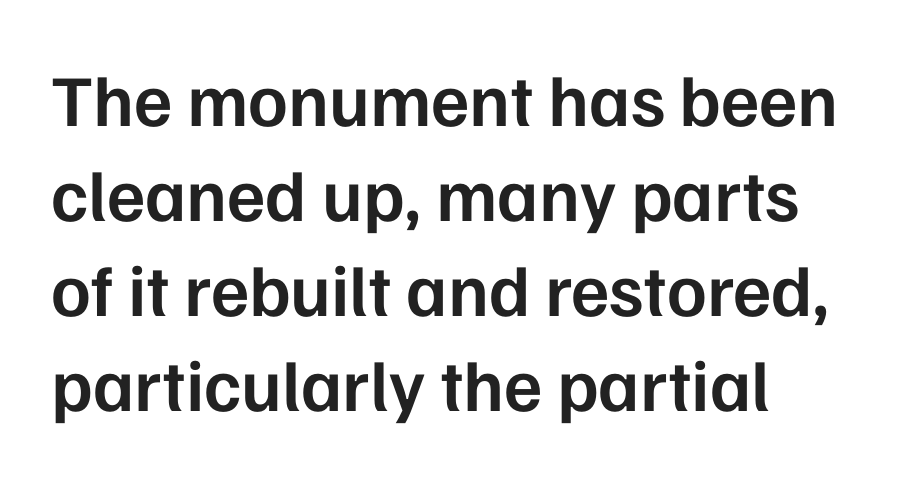
Line spacing here is normal. Emphasis by weight is partial: semibold. Observe the absence of serifs on each vertical stroke in this sample. Visually the block forms a straight wall on the left and a jagged coastline on the right. The face used here is rendered with its standard letterfit. Varying glyph widths throughout — classic text-font behaviour.
